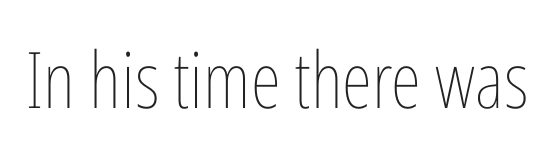
The letterforms sit at book weight or below. Any mark beneath the type? The region is blank. The letterforms sit shoulder to shoulder at normal distance. This sample uses an upright cut, with every glyph sitting square on the baseline.
